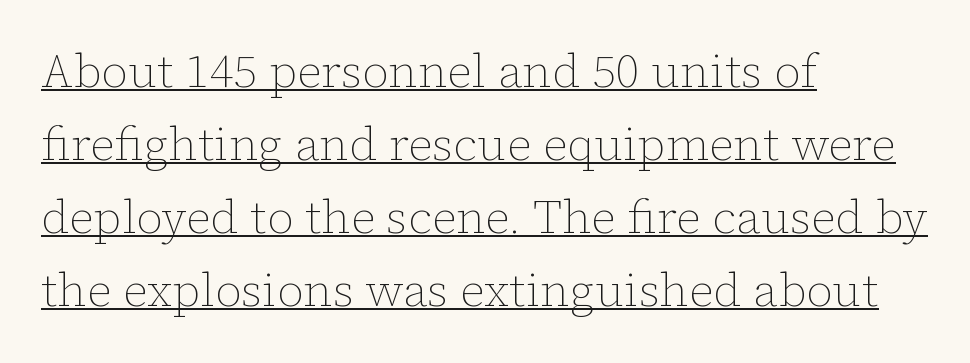
{"italic": "no", "bold": "no", "weight": "thin", "width": "normal", "stroke_contrast": "low", "x_height": "medium", "monospaced": "no", "underline": "yes", "align": "left", "line_spacing": "normal", "line_spacing_ratio": 1.55, "letter_spacing": "normal", "letter_spacing_em": 0.0, "glyph_px": 47}
